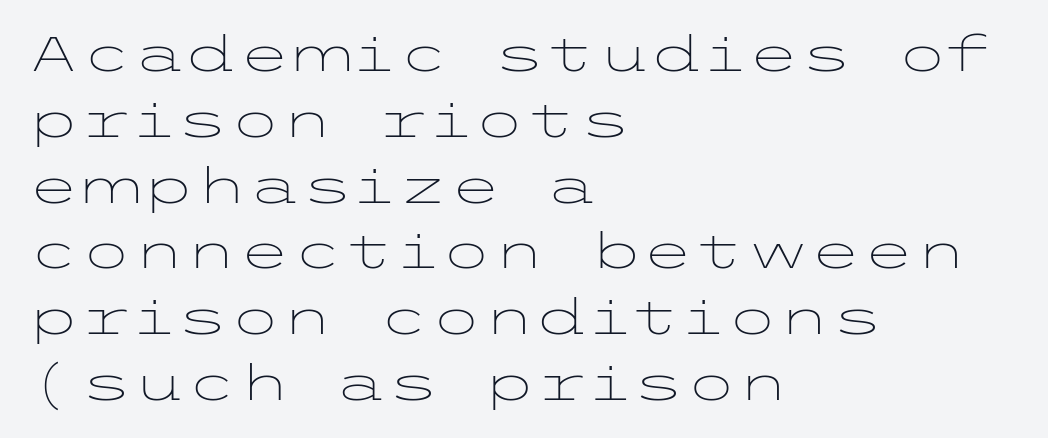
{"serif": "no", "italic": "no", "bold": "no", "weight": "light", "width": "wide", "stroke_contrast": "low", "x_height": "medium", "underline": "no", "align": "left", "line_spacing": "normal", "line_spacing_ratio": 1.37, "letter_spacing": "normal", "letter_spacing_em": 0.0, "glyph_px": 48}
